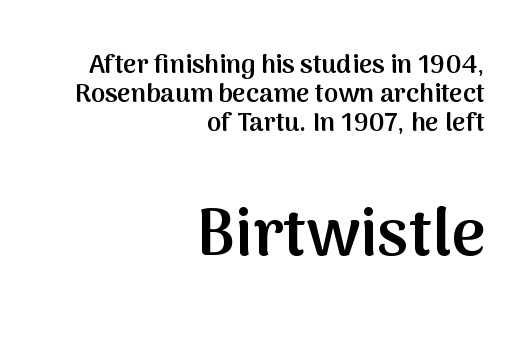
Q: Is the text bold? A: Semi-bold.
Q: Is the text italic (slanted)? A: No, it is upright.
Q: Is the typeface a serif or a sans-serif typeface? A: Sans-serif.
Q: Is the text underlined? A: No.
Q: How is the paragraph aligned? A: Right-aligned.
Q: Is the spacing between letters normal or unusually wide? A: Normal.
Q: Is the spacing between lines tight, normal or loose? A: Tight.
Q: Which block of text is set in a larger size, the first (top) or the second (bottom)? A: The second (bottom) one.
Q: Width (condensed, normal, or wide)? A: Normal.
Q: Stroke contrast? A: Medium.
Q: x-height? A: Medium.
Q: Monospaced? A: No.
